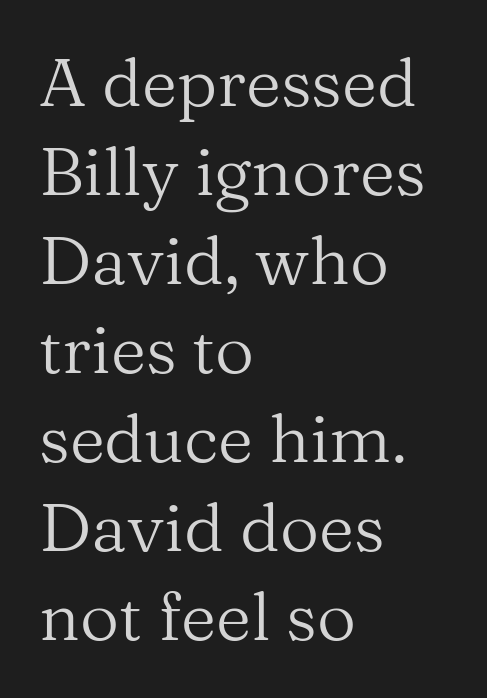
{"serif": "yes", "italic": "no", "bold": "no", "weight": "regular", "width": "normal", "stroke_contrast": "medium", "x_height": "medium", "monospaced": "no", "underline": "no", "align": "left", "line_spacing": "normal", "line_spacing_ratio": 1.31, "letter_spacing": "normal", "letter_spacing_em": 0.0, "glyph_px": 68}
